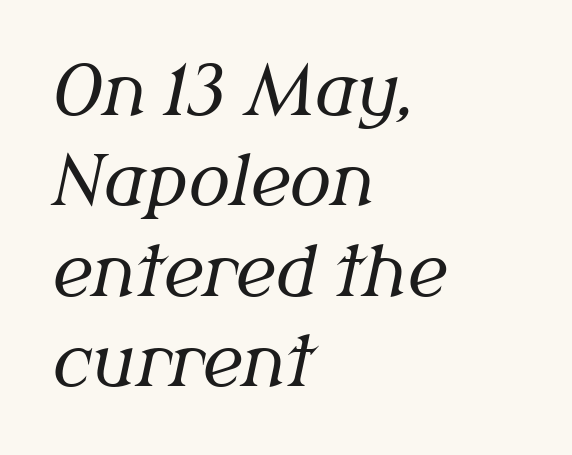
The rows are spaced the way most documents space them. A typesetter would call this proportional, since set widths differ per character. The text carries the slant typical of an italic or oblique font. Tracking here is standard; glyphs follow each other at the usual distance.
